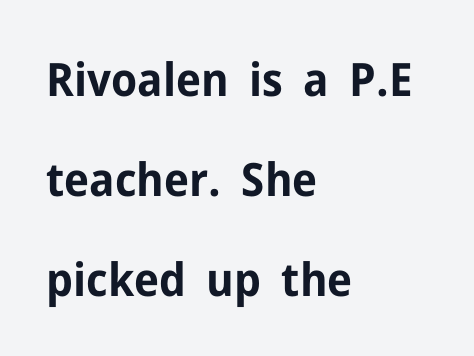
Q: Is the text bold? A: Yes.
Q: Is the text italic (slanted)? A: No, it is upright.
Q: Is the typeface a serif or a sans-serif typeface? A: Sans-serif.
Q: Is the text underlined? A: No.
Q: How is the paragraph aligned? A: Left-aligned.
Q: Is the spacing between letters normal or unusually wide? A: Normal.
Q: Is the spacing between lines tight, normal or loose? A: Loose.
Q: Width (condensed, normal, or wide)? A: Normal.
Q: Stroke contrast? A: Low.
Q: x-height? A: Medium.
Q: Monospaced? A: No.
